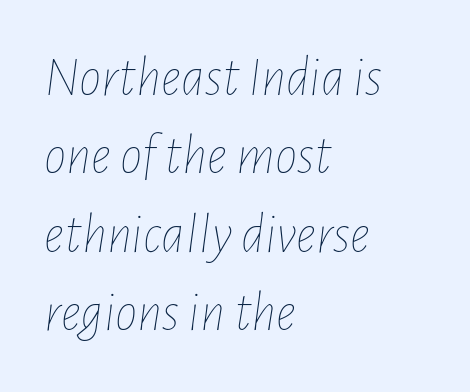
Q: Is the text bold? A: No.
Q: Is the text italic (slanted)? A: Yes, it leans right by about 7 degrees.
Q: Is the text underlined? A: No.
Q: How is the paragraph aligned? A: Left-aligned.
Q: Is the spacing between letters normal or unusually wide? A: Normal.
Q: Is the spacing between lines tight, normal or loose? A: Normal.
Q: Width (condensed, normal, or wide)? A: Condensed.
Q: Stroke contrast? A: Low.
Q: x-height? A: Medium.
Q: Monospaced? A: No.
